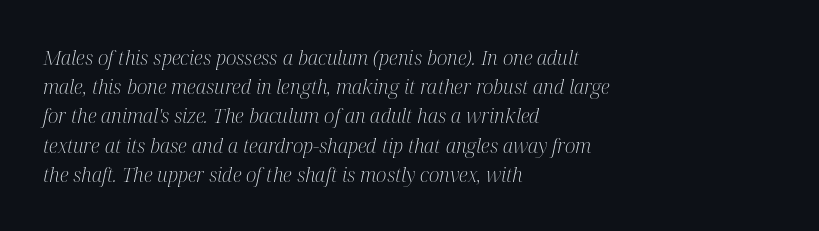
{"italic": "yes", "lean": "right", "slant_degrees": 12, "bold": "no", "underline": "no", "align": "left", "line_spacing": "normal", "line_spacing_ratio": 1.46, "letter_spacing": "normal", "letter_spacing_em": 0.0, "glyph_px": 20}
